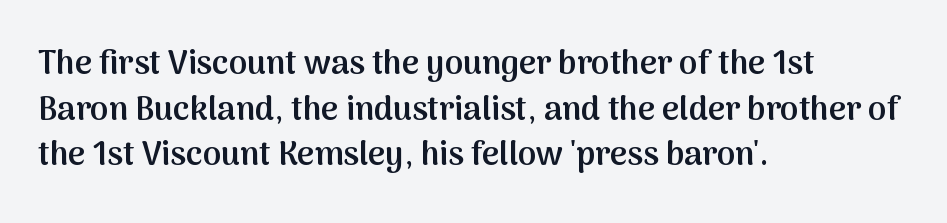
Q: Is the text bold? A: Semi-bold.
Q: Is the text italic (slanted)? A: No, it is upright.
Q: Is the typeface a serif or a sans-serif typeface? A: Sans-serif.
Q: Is the text underlined? A: No.
Q: How is the paragraph aligned? A: Left-aligned.
Q: Is the spacing between letters normal or unusually wide? A: Normal.
Q: Is the spacing between lines tight, normal or loose? A: Normal.
Q: Width (condensed, normal, or wide)? A: Normal.
Q: Stroke contrast? A: Medium.
Q: x-height? A: Medium.
Q: Monospaced? A: No.
